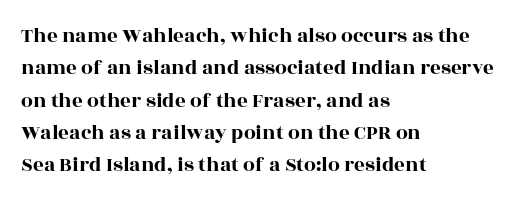
The image shows 21 px text type, upright; set left-aligned, normal line spacing (1.54x), normal letter spacing, not underlined.
